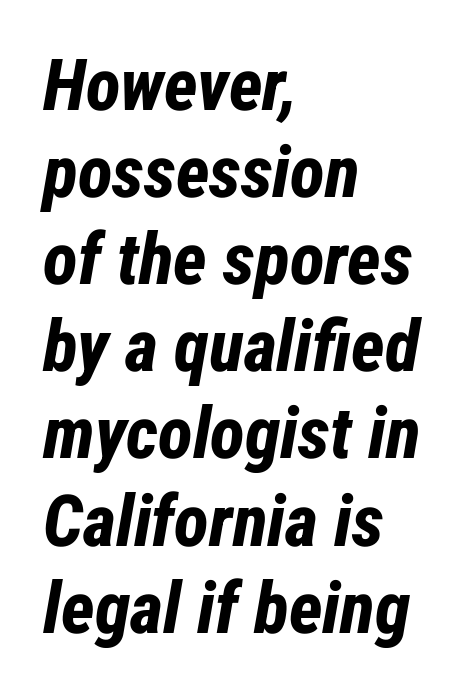
Q: Is the text bold? A: Yes.
Q: Is the text italic (slanted)? A: Yes, it leans right by about 12 degrees.
Q: Is the text underlined? A: No.
Q: How is the paragraph aligned? A: Left-aligned.
Q: Is the spacing between letters normal or unusually wide? A: Normal.
Q: Width (condensed, normal, or wide)? A: Condensed.
Q: Stroke contrast? A: Low.
Q: x-height? A: Medium.
Q: Monospaced? A: No.
